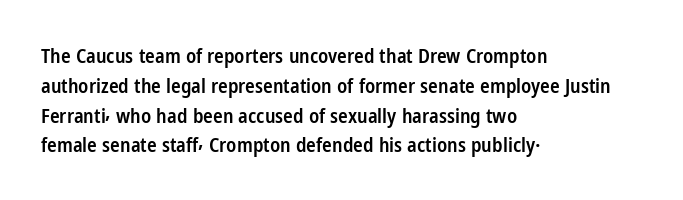
Q: Is the text bold? A: Semi-bold.
Q: Is the text italic (slanted)? A: No, it is upright.
Q: Is the text underlined? A: No.
Q: How is the paragraph aligned? A: Left-aligned.
Q: Is the spacing between letters normal or unusually wide? A: Normal.
Q: Is the spacing between lines tight, normal or loose? A: Normal.
